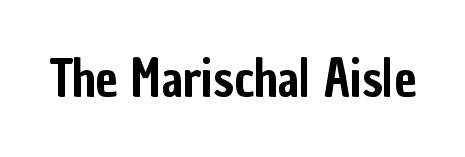
Each letter's strokes conclude bluntly, with no projecting serifs. You can tell it's not italic because the verticals are truly vertical. The type is set solid horizontally, with unmodified tracking. Honestly, there is no underline to notice here at all. The passage shown is typed in a proportional face where columns would drift.
